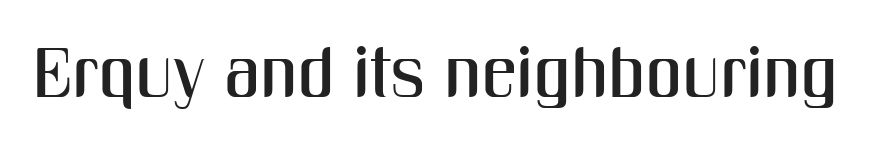
Rule under the text: the space is simply empty. The face used here is a sans, in the tradition of grotesques and geometrics. Vertical strokes here are truly vertical. No extra tracking has been applied to these lines. Think of a printed novel: that variable character pitch is what you see here.
